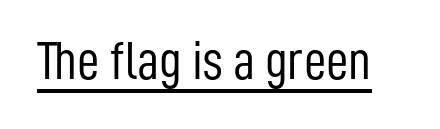
Q: Is the text bold? A: No.
Q: Is the text italic (slanted)? A: No, it is upright.
Q: Is the typeface a serif or a sans-serif typeface? A: Sans-serif.
Q: Is the text underlined? A: Yes.
Q: Is the spacing between letters normal or unusually wide? A: Normal.
Q: Width (condensed, normal, or wide)? A: Condensed.
Q: Stroke contrast? A: Low.
Q: x-height? A: Medium.
Q: Monospaced? A: No.
